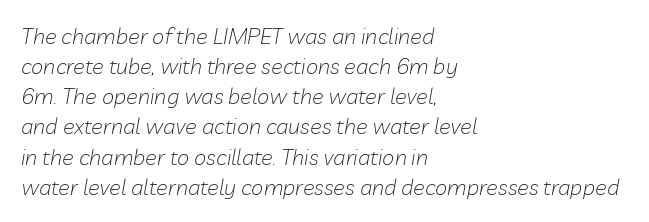
Q: Is the text bold? A: No.
Q: Is the text italic (slanted)? A: Yes, it leans right by about 10 degrees.
Q: Is the text underlined? A: No.
Q: How is the paragraph aligned? A: Left-aligned.
Q: Is the spacing between letters normal or unusually wide? A: Normal.
Q: Is the spacing between lines tight, normal or loose? A: Normal.
